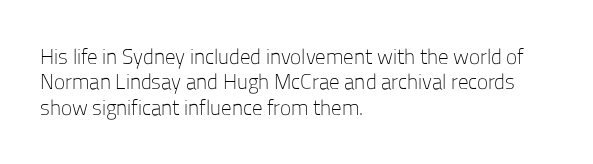
Q: Is the text bold? A: No.
Q: Is the text italic (slanted)? A: No, it is upright.
Q: Is the text underlined? A: No.
Q: How is the paragraph aligned? A: Left-aligned.
Q: Is the spacing between letters normal or unusually wide? A: Normal.
